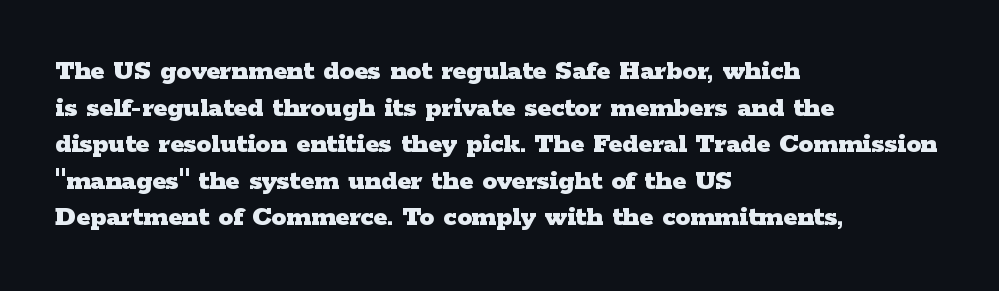
The image shows 29 px heavy, wide serif type, upright; set left-aligned, normal line spacing (1.26x), normal letter spacing, not underlined; low stroke contrast and a medium x-height.
